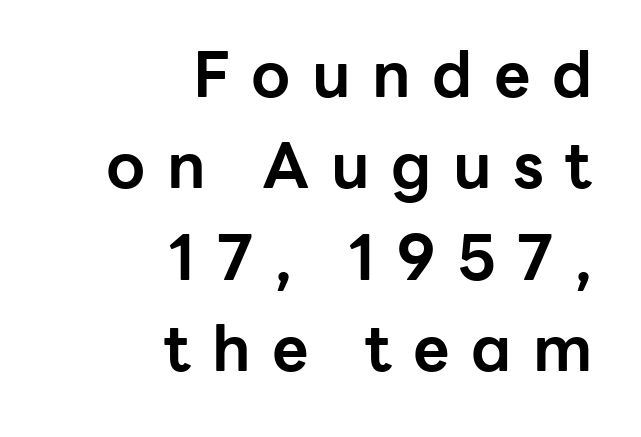
Q: Is the text bold? A: Yes.
Q: Is the text italic (slanted)? A: No, it is upright.
Q: Is the typeface a serif or a sans-serif typeface? A: Sans-serif.
Q: Is the text underlined? A: No.
Q: How is the paragraph aligned? A: Right-aligned.
Q: Is the spacing between letters normal or unusually wide? A: Unusually wide.
Q: Is the spacing between lines tight, normal or loose? A: Normal.
Q: Width (condensed, normal, or wide)? A: Normal.
Q: Stroke contrast? A: Low.
Q: x-height? A: Medium.
Q: Monospaced? A: No.
